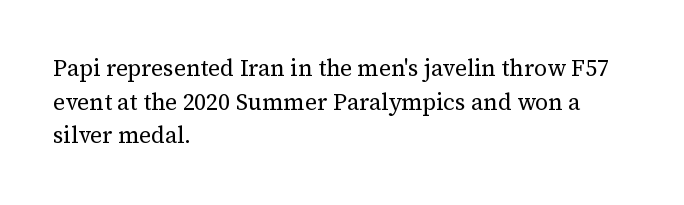
{"italic": "no", "bold": "no", "underline": "no", "align": "left", "line_spacing": "normal", "line_spacing_ratio": 1.46, "letter_spacing": "normal", "letter_spacing_em": 0.0, "glyph_px": 23}
